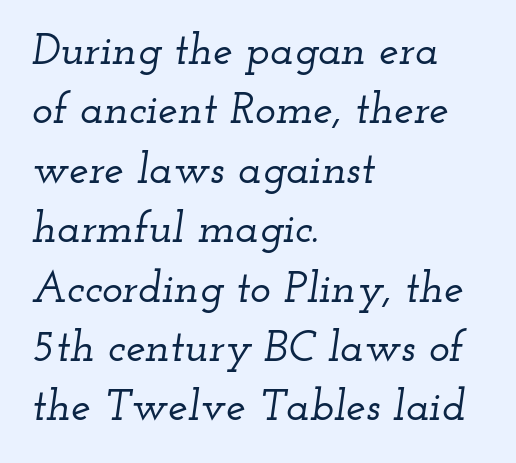
The image shows 44 px wide serif type, italic (leaning right); set left-aligned, normal line spacing (1.35x), normal letter spacing, not underlined; low stroke contrast and a small x-height.
